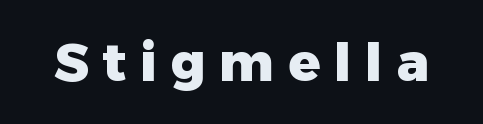
Q: Is the text bold? A: Yes.
Q: Is the text italic (slanted)? A: No, it is upright.
Q: Is the typeface a serif or a sans-serif typeface? A: Sans-serif.
Q: Is the text underlined? A: No.
Q: Is the spacing between letters normal or unusually wide? A: Unusually wide.
Q: Width (condensed, normal, or wide)? A: Normal.
Q: Stroke contrast? A: Low.
Q: x-height? A: Medium.
Q: Monospaced? A: No.
